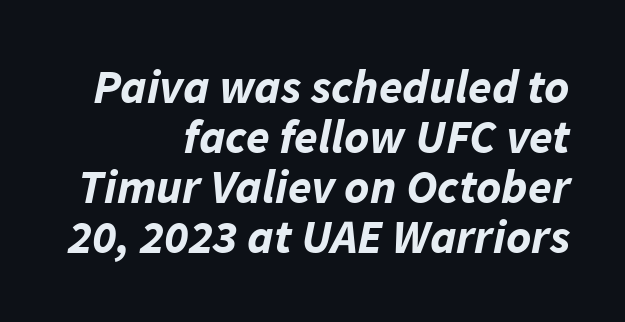
The image shows 48 px bold type, italic (leaning right); set right-aligned, tight line spacing (1.04x), normal letter spacing, not underlined; low stroke contrast and a medium x-height.
